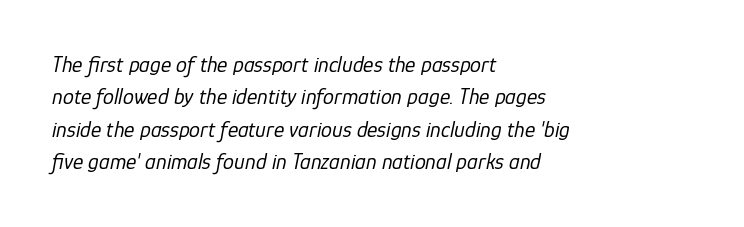
Caption: standard tracking, unaltered. Slant detected: the letters are inclined. Layout note: lines flush left. Has an underline been added? It has not. A quiet, ordinary-to-light weight characterises the typeface. Vertically, the passage feels balanced, rows spaced as you'd expect.
